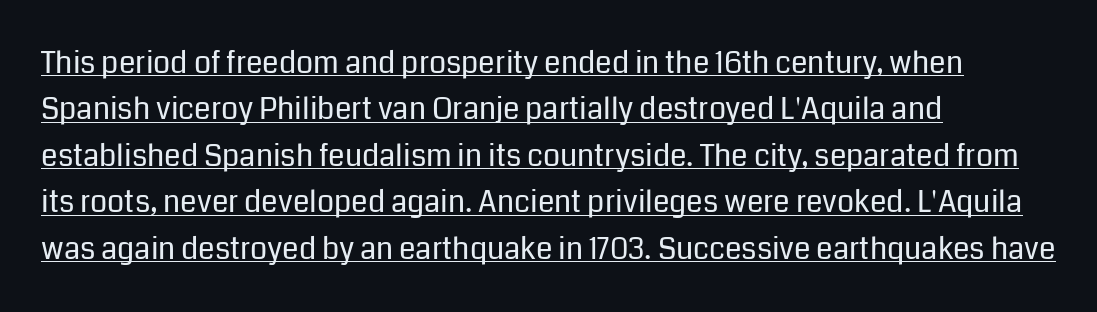
Q: Is the text bold? A: No.
Q: Is the text italic (slanted)? A: No, it is upright.
Q: Is the typeface a serif or a sans-serif typeface? A: Sans-serif.
Q: Is the text underlined? A: Yes.
Q: How is the paragraph aligned? A: Left-aligned.
Q: Is the spacing between letters normal or unusually wide? A: Normal.
Q: Is the spacing between lines tight, normal or loose? A: Normal.
Q: Width (condensed, normal, or wide)? A: Normal.
Q: Stroke contrast? A: Low.
Q: x-height? A: Medium.
Q: Monospaced? A: No.
